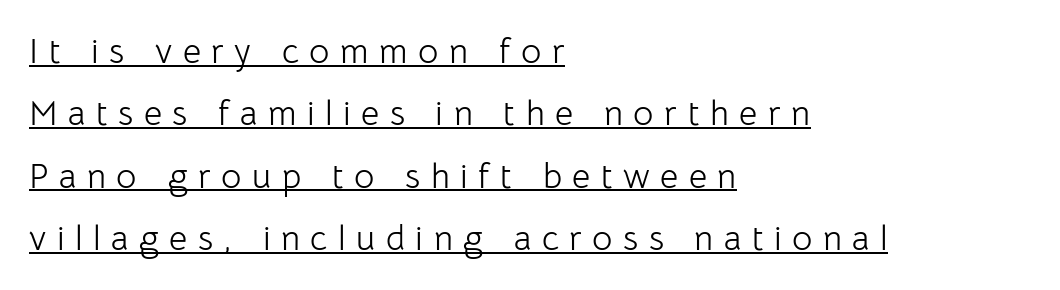
{"serif": "no", "italic": "no", "bold": "no", "weight": "light", "width": "normal", "stroke_contrast": "low", "x_height": "medium", "monospaced": "no", "underline": "yes", "align": "left", "line_spacing_ratio": 1.78, "letter_spacing": "wide", "letter_spacing_em": 0.3, "glyph_px": 35}
